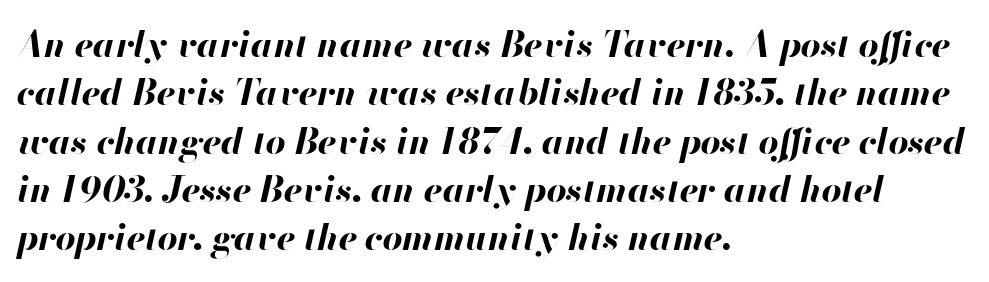
The image shows 35 px bold type, italic (leaning right); set left-aligned, normal line spacing (1.38x), normal letter spacing, not underlined; high stroke contrast and a small x-height.
